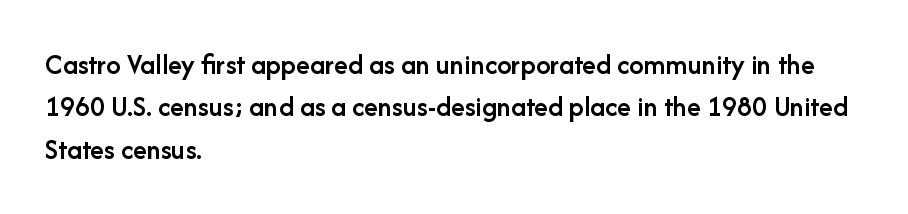
The image shows 29 px semibold sans-serif type, upright; set left-aligned, normal line spacing (1.46x), normal letter spacing, not underlined; low stroke contrast and a medium x-height.
